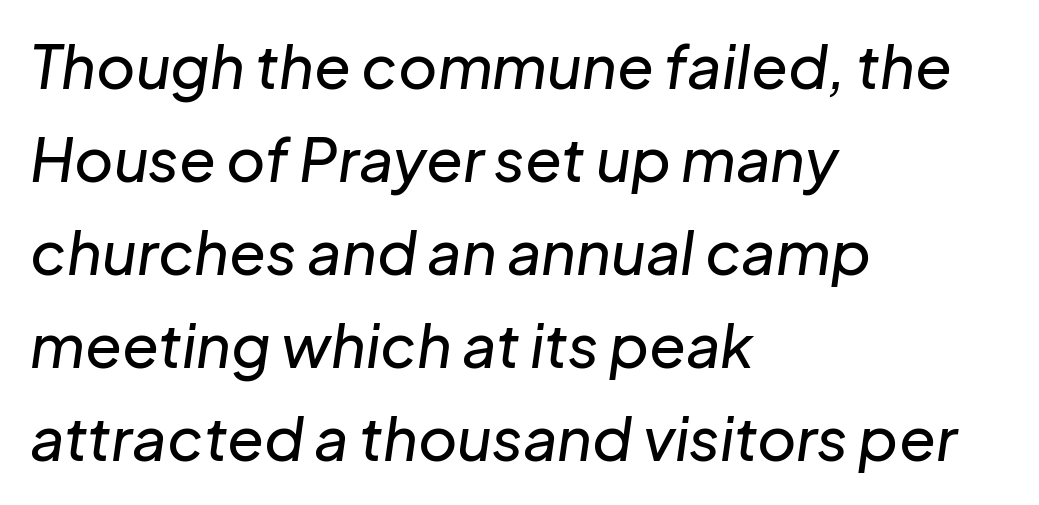
The image shows 60 px text type, italic (leaning right); set left-aligned, normal line spacing (1.55x), normal letter spacing, not underlined; low stroke contrast and a medium x-height.
